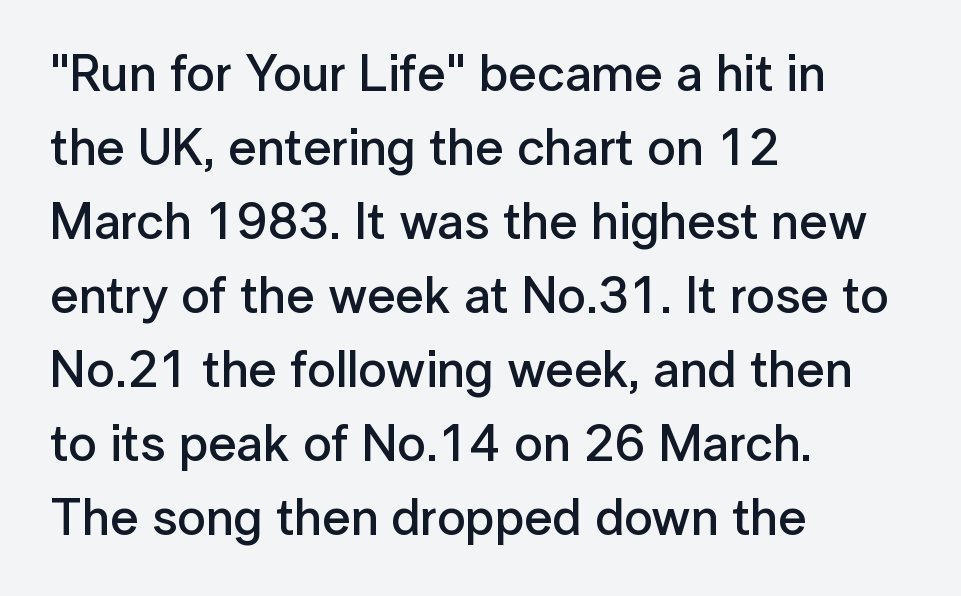
Layout note: lines flush left. These lines were composed using upright roman letters. Check where the strokes stop: nothing finishes them off — pure sans. Semibold letterforms, between regular and bold.
